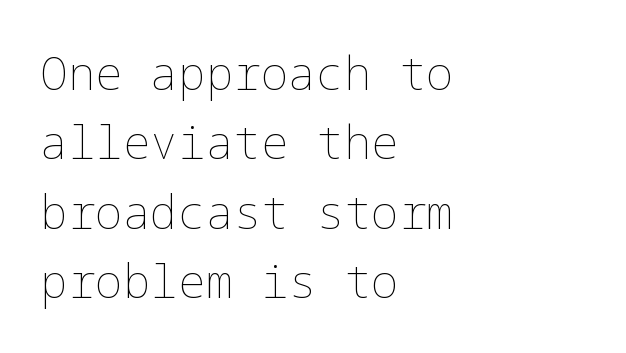
Q: Is the text bold? A: No.
Q: Is the text italic (slanted)? A: No, it is upright.
Q: Is the text underlined? A: No.
Q: How is the paragraph aligned? A: Left-aligned.
Q: Is the spacing between letters normal or unusually wide? A: Normal.
Q: Is the spacing between lines tight, normal or loose? A: Normal.
Q: Width (condensed, normal, or wide)? A: Normal.
Q: Stroke contrast? A: Low.
Q: x-height? A: Medium.
